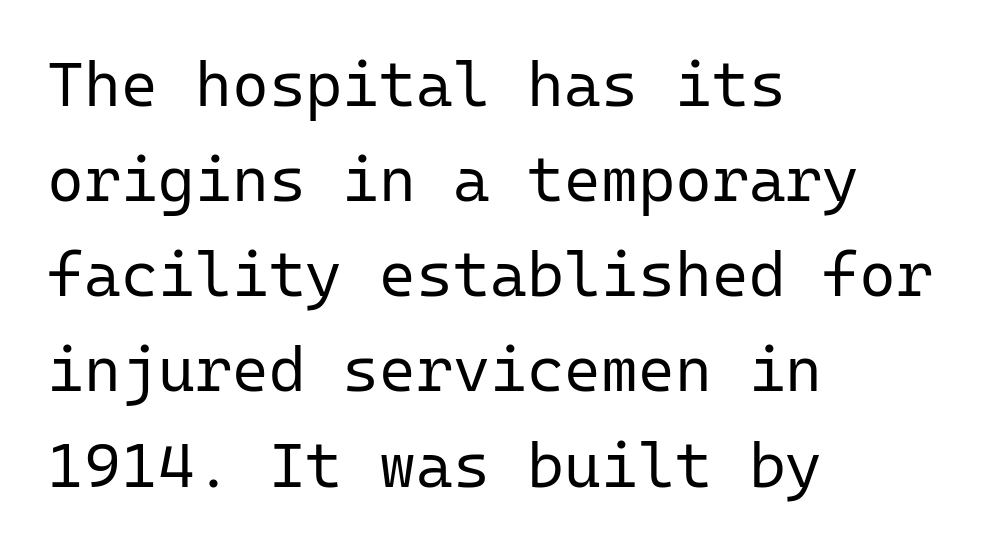
{"serif": "no", "italic": "no", "bold": "no", "weight": "regular", "width": "normal", "stroke_contrast": "low", "x_height": "medium", "monospaced": "yes", "underline": "no", "align": "left", "line_spacing": "normal", "line_spacing_ratio": 1.51, "letter_spacing": "normal", "letter_spacing_em": 0.0, "glyph_px": 63}
